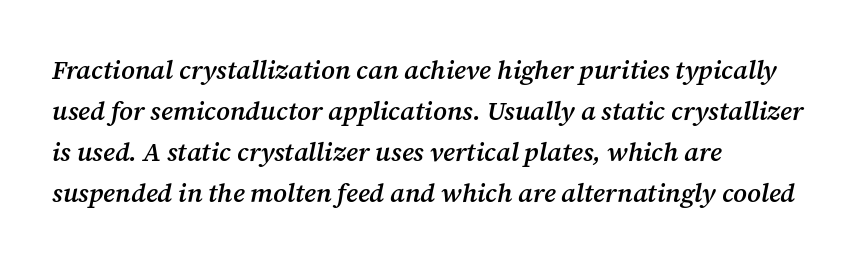
The image shows 26 px text type, italic (leaning right); set left-aligned, normal line spacing (1.58x), normal letter spacing, not underlined.
